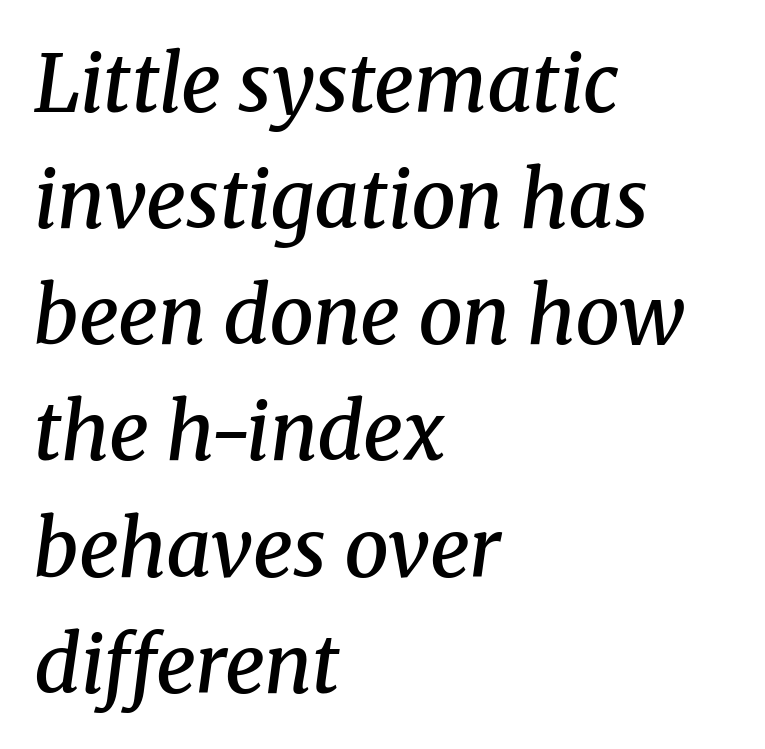
Q: Is the text bold? A: Semi-bold.
Q: Is the text italic (slanted)? A: Yes, it leans right by about 8 degrees.
Q: Is the typeface a serif or a sans-serif typeface? A: Serif.
Q: Is the text underlined? A: No.
Q: How is the paragraph aligned? A: Left-aligned.
Q: Is the spacing between letters normal or unusually wide? A: Normal.
Q: Is the spacing between lines tight, normal or loose? A: Normal.
Q: Width (condensed, normal, or wide)? A: Normal.
Q: Stroke contrast? A: Medium.
Q: x-height? A: Medium.
Q: Monospaced? A: No.
